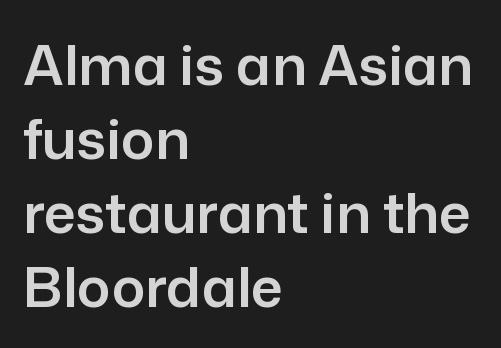
The image shows 56 px sans-serif type, upright; set left-aligned, normal line spacing (1.32x), normal letter spacing, not underlined; low stroke contrast and a medium x-height.
